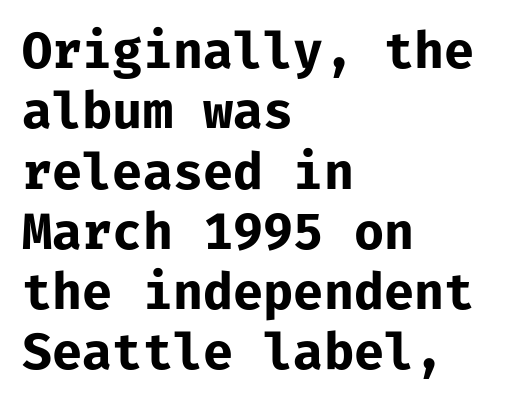
The image shows 49 px bold sans-serif type, upright, monospaced; set left-aligned, line spacing 1.23x, normal letter spacing, not underlined; low stroke contrast and a medium x-height.
